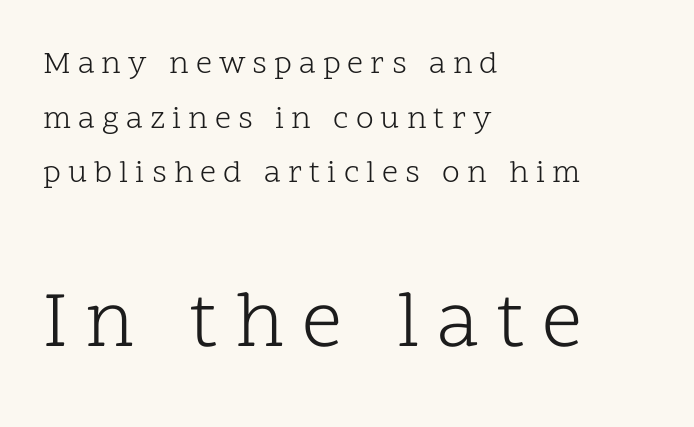
The image shows 80 px light serif type, upright; set left-aligned, line spacing 1.71x, unusually wide letter spacing (+0.22 em), not underlined; the second (bottom) block is 2.5x larger; low stroke contrast and a medium x-height.
